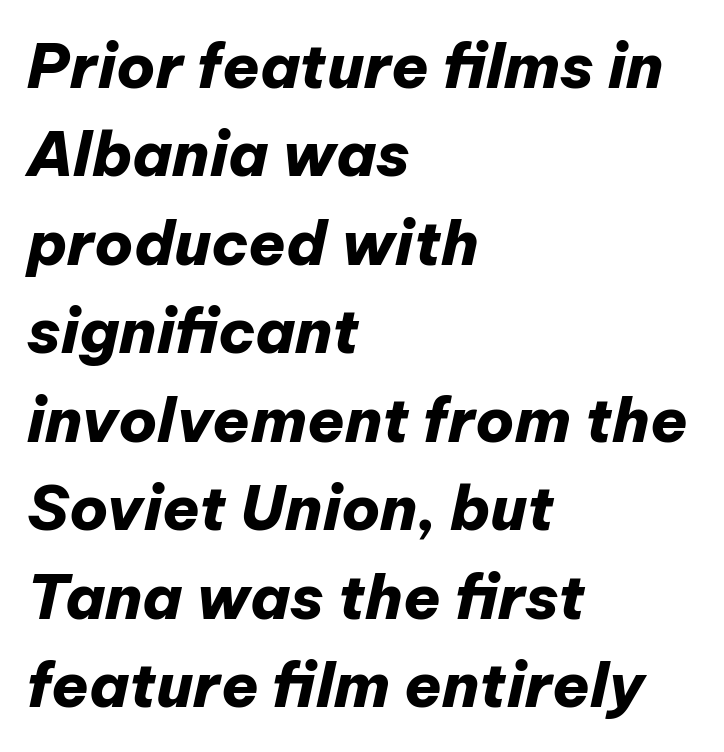
The image shows 61 px heavy type, italic (leaning right); set left-aligned, normal line spacing (1.45x), normal letter spacing, not underlined; low stroke contrast and a medium x-height.
